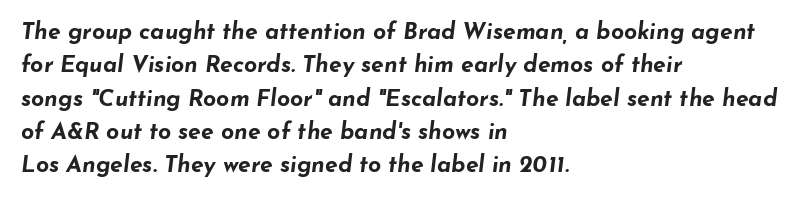
The space beneath each line is pristine and unruled. This block has exactly the height ordinary leading produces. The horizontal fit of the characters is conventional and even. Caption: bold face, heavy strokes. Posture: slanted.
